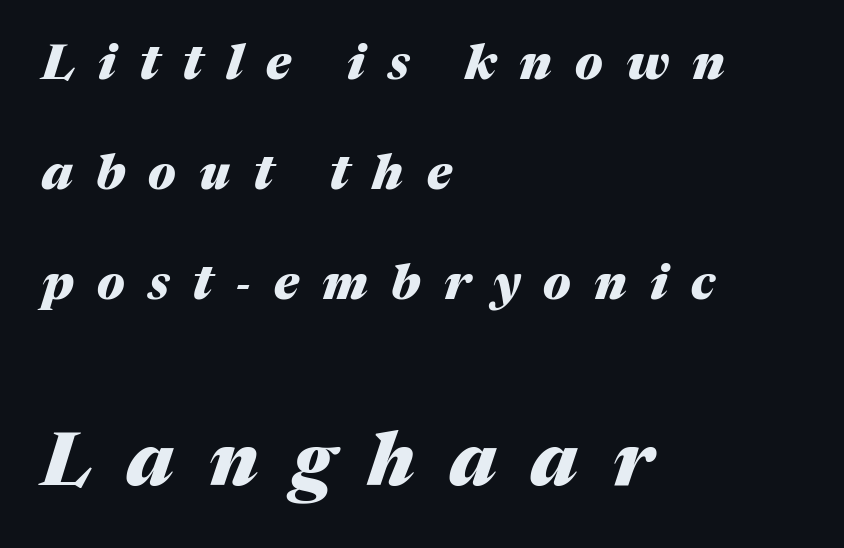
Q: Is the text bold? A: Yes.
Q: Is the text italic (slanted)? A: Yes, it leans right by about 17 degrees.
Q: Is the text underlined? A: No.
Q: How is the paragraph aligned? A: Left-aligned.
Q: Is the spacing between letters normal or unusually wide? A: Unusually wide.
Q: Is the spacing between lines tight, normal or loose? A: Loose.
Q: Which block of text is set in a larger size, the first (top) or the second (bottom)? A: The second (bottom) one.
Q: Width (condensed, normal, or wide)? A: Normal.
Q: Stroke contrast? A: Medium.
Q: x-height? A: Medium.
Q: Monospaced? A: No.
